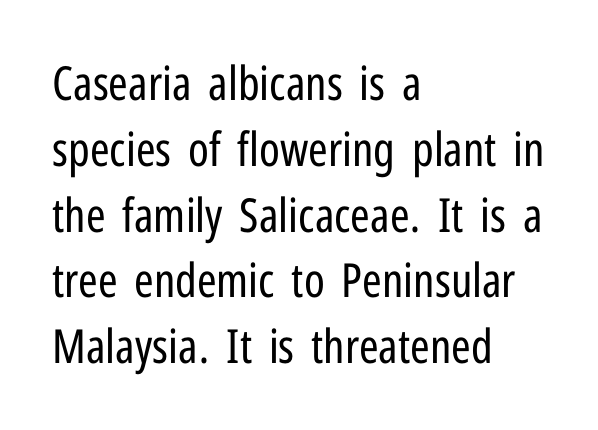
The image shows 47 px regular-weight, condensed sans-serif type, upright; set left-aligned, normal line spacing (1.4x), normal letter spacing, not underlined; low stroke contrast and a medium x-height.
